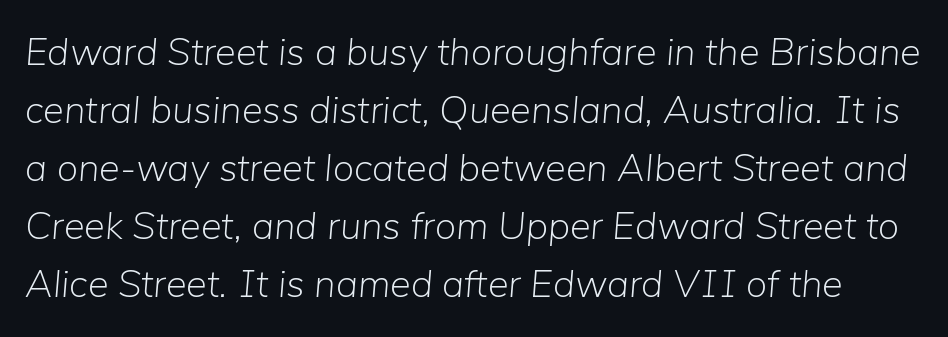
Q: Is the text bold? A: No.
Q: Is the text italic (slanted)? A: Yes, it leans right by about 5 degrees.
Q: Is the text underlined? A: No.
Q: Is the spacing between letters normal or unusually wide? A: Normal.
Q: Is the spacing between lines tight, normal or loose? A: Normal.
Q: Width (condensed, normal, or wide)? A: Normal.
Q: Stroke contrast? A: Low.
Q: x-height? A: Medium.
Q: Monospaced? A: No.
